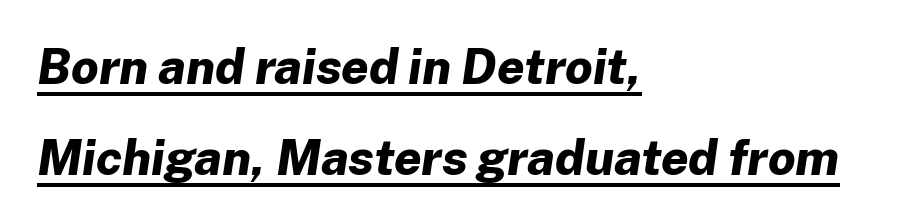
This sample uses an oblique cut, with every glyph tilted off the vertical. As a designer I'd log this as weight 700, bold. The lines are quadded left. Do the characters align in a grid? No, the font is proportional.
